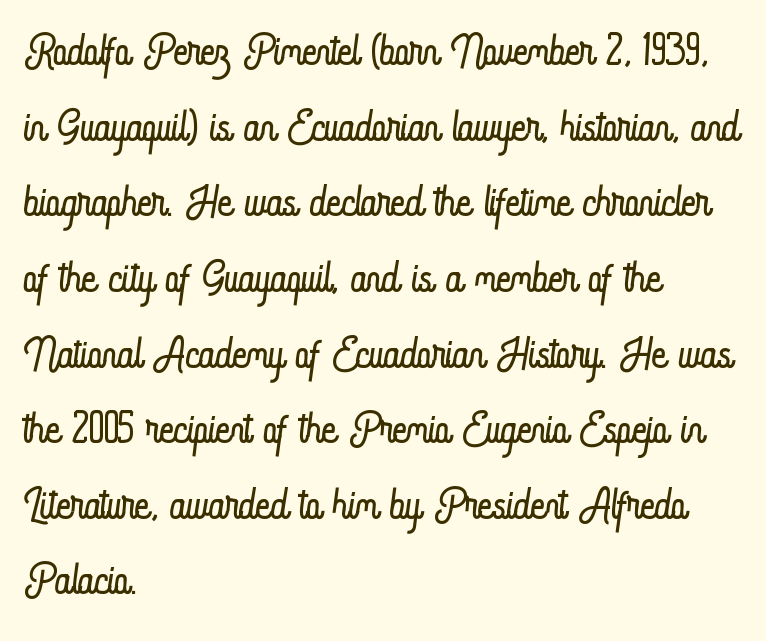
The image shows 62 px light, condensed type; set left-aligned, line spacing 1.22x, normal letter spacing, not underlined; low stroke contrast and a small x-height.
